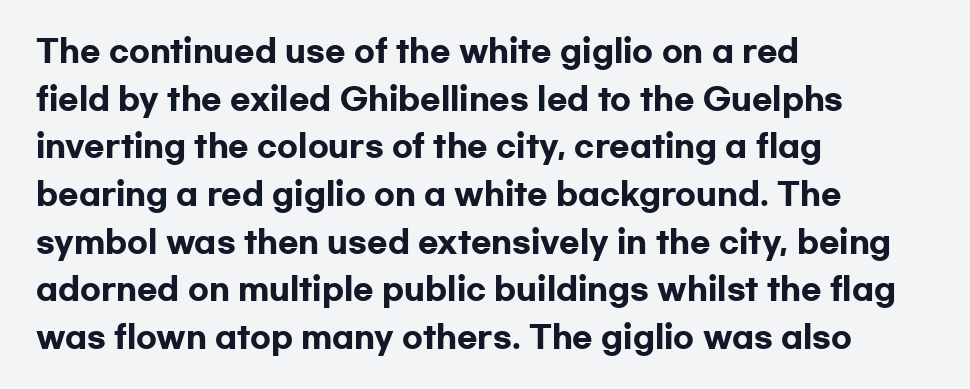
The image shows 30 px heavy, wide sans-serif type, upright; set left-aligned, normal line spacing (1.59x), normal letter spacing, not underlined; low stroke contrast and a medium x-height.
